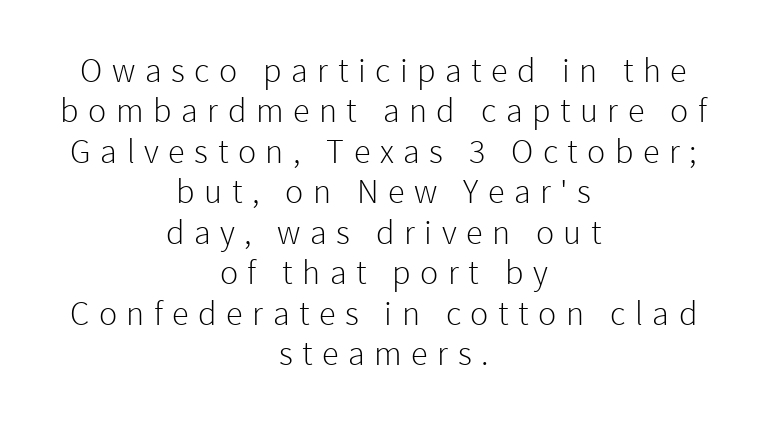
Q: Is the text bold? A: No.
Q: Is the text italic (slanted)? A: No, it is upright.
Q: Is the typeface a serif or a sans-serif typeface? A: Sans-serif.
Q: Is the text underlined? A: No.
Q: How is the paragraph aligned? A: Centered.
Q: Is the spacing between letters normal or unusually wide? A: Unusually wide.
Q: Width (condensed, normal, or wide)? A: Normal.
Q: x-height? A: Medium.
Q: Monospaced? A: No.
